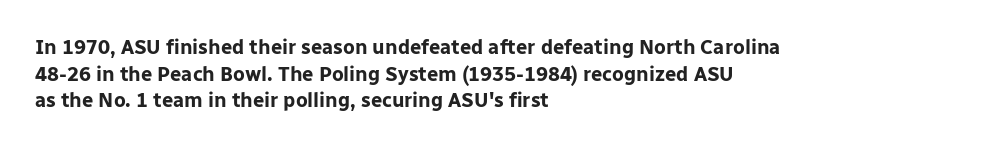
{"italic": "no", "bold": "yes", "underline": "no", "align": "left", "line_spacing": "normal", "line_spacing_ratio": 1.33, "letter_spacing": "normal", "letter_spacing_em": 0.0, "glyph_px": 20}
